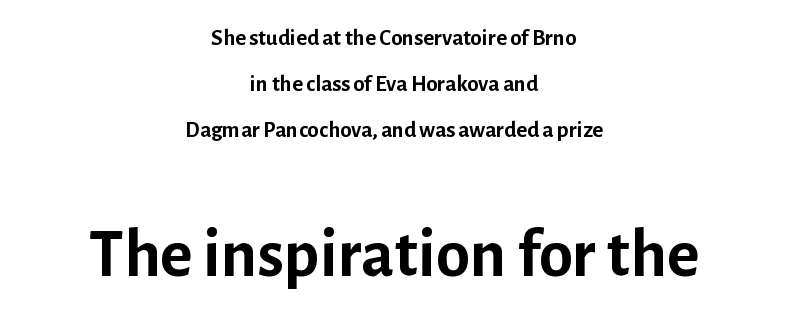
The image shows 69 px semibold sans-serif type, upright; set centered, loose line spacing (2.01x), normal letter spacing, not underlined; the second (bottom) block is 3.0x larger; low stroke contrast and a medium x-height.
